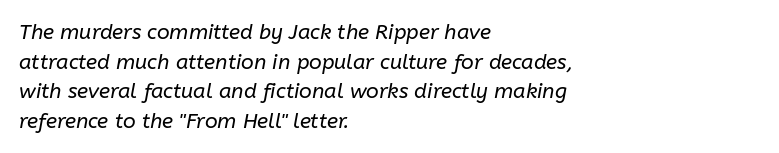
{"italic": "yes", "lean": "right", "slant_degrees": 10, "bold": "no", "underline": "no", "align": "left", "line_spacing": "normal", "line_spacing_ratio": 1.41, "letter_spacing": "normal", "letter_spacing_em": 0.0, "glyph_px": 21}
